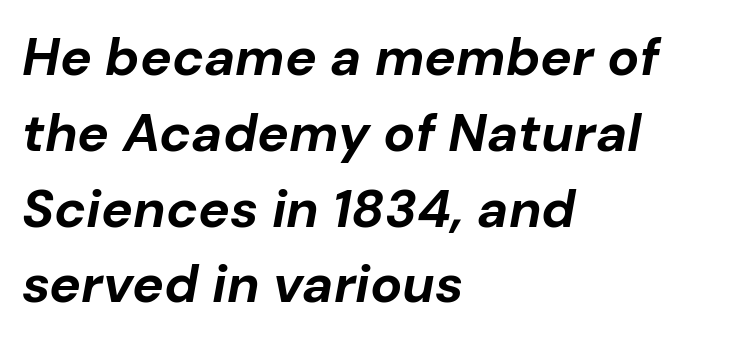
{"italic": "yes", "lean": "right", "slant_degrees": 10, "bold": "yes", "weight": "bold", "width": "normal", "stroke_contrast": "low", "x_height": "medium", "monospaced": "no", "underline": "no", "align": "left", "line_spacing": "normal", "line_spacing_ratio": 1.43, "letter_spacing": "normal", "letter_spacing_em": 0.0, "glyph_px": 53}
